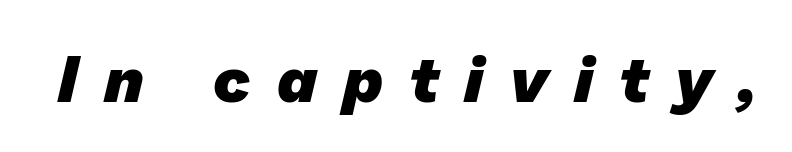
The image shows 65 px heavy sans-serif type; set unusually wide letter spacing (+0.4 em), not underlined; low stroke contrast and a medium x-height.
